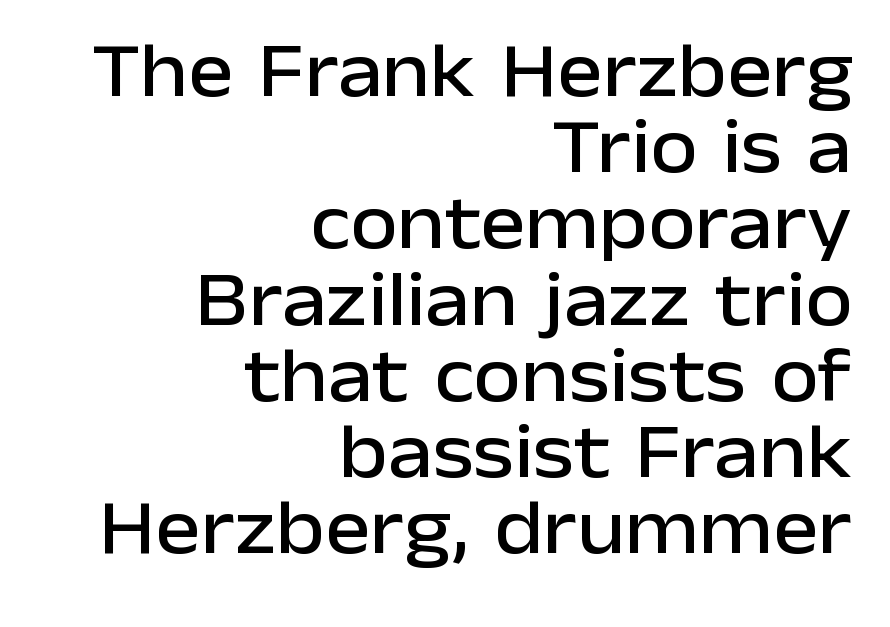
Q: Is the text italic (slanted)? A: No, it is upright.
Q: Is the typeface a serif or a sans-serif typeface? A: Sans-serif.
Q: Is the text underlined? A: No.
Q: How is the paragraph aligned? A: Right-aligned.
Q: Is the spacing between letters normal or unusually wide? A: Normal.
Q: Is the spacing between lines tight, normal or loose? A: Tight.
Q: Width (condensed, normal, or wide)? A: Normal.
Q: Stroke contrast? A: Low.
Q: x-height? A: Medium.
Q: Monospaced? A: No.
